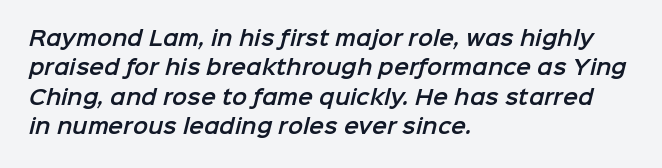
The image shows 20 px text type; set left-aligned, normal line spacing (1.47x), normal letter spacing, not underlined.
